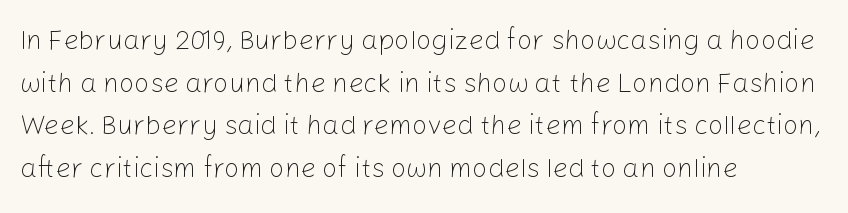
The ragged edge is on the right, which tells us the setting is flush left. Vertical strokes here are truly vertical. Heaviness? Minimal to ordinary, like unemphasized prose. Lines of text with bare space underneath.
